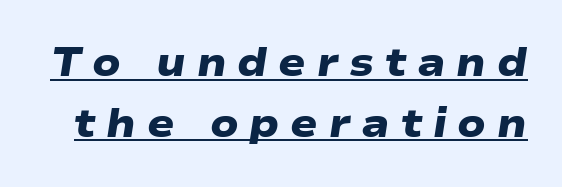
Q: Is the text bold? A: Yes.
Q: Is the typeface a serif or a sans-serif typeface? A: Sans-serif.
Q: Is the text underlined? A: Yes.
Q: Is the spacing between letters normal or unusually wide? A: Unusually wide.
Q: Is the spacing between lines tight, normal or loose? A: Normal.
Q: Width (condensed, normal, or wide)? A: Wide.
Q: Stroke contrast? A: Low.
Q: x-height? A: Medium.
Q: Monospaced? A: No.
